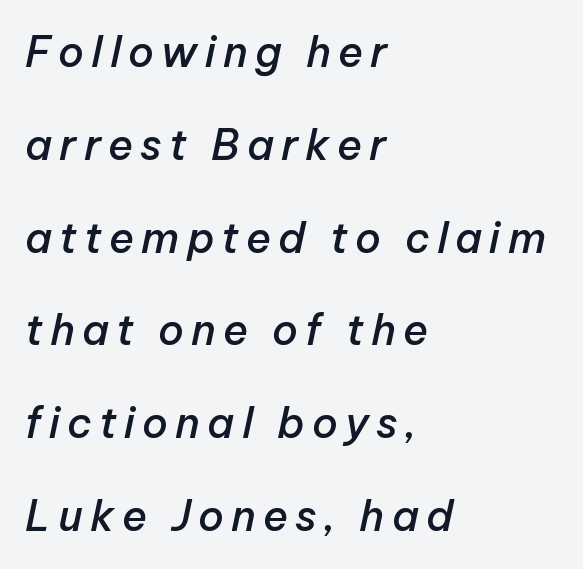
The typesetter chose a ragged-right arrangement here. Would a proofreader flag this as italicized? Yes. Vertically, the passage feels expansive, rows floating well apart. The font is running at a semibold setting, under full bold. Just letters on the line, the space beneath them empty. These lines are rendered in a variable-pitch font.
